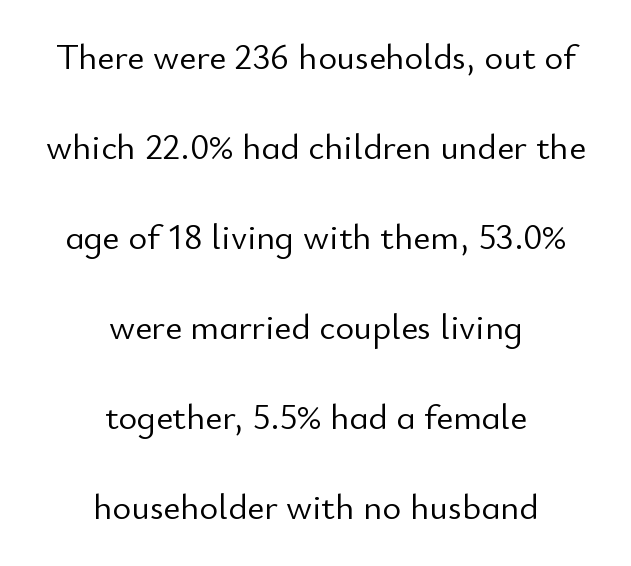
Q: Is the text bold? A: No.
Q: Is the text italic (slanted)? A: No, it is upright.
Q: Is the typeface a serif or a sans-serif typeface? A: Sans-serif.
Q: Is the text underlined? A: No.
Q: How is the paragraph aligned? A: Centered.
Q: Is the spacing between letters normal or unusually wide? A: Normal.
Q: Is the spacing between lines tight, normal or loose? A: Loose.
Q: Width (condensed, normal, or wide)? A: Normal.
Q: Stroke contrast? A: Low.
Q: x-height? A: Small.
Q: Monospaced? A: No.
